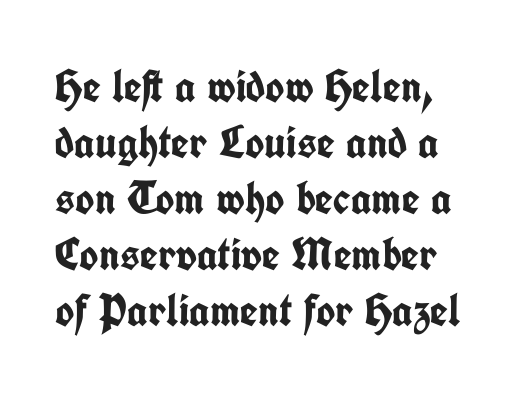
The image shows 46 px semibold, condensed sans-serif type, upright; set left-aligned, line spacing 1.22x, normal letter spacing, not underlined; low stroke contrast and a medium x-height.
